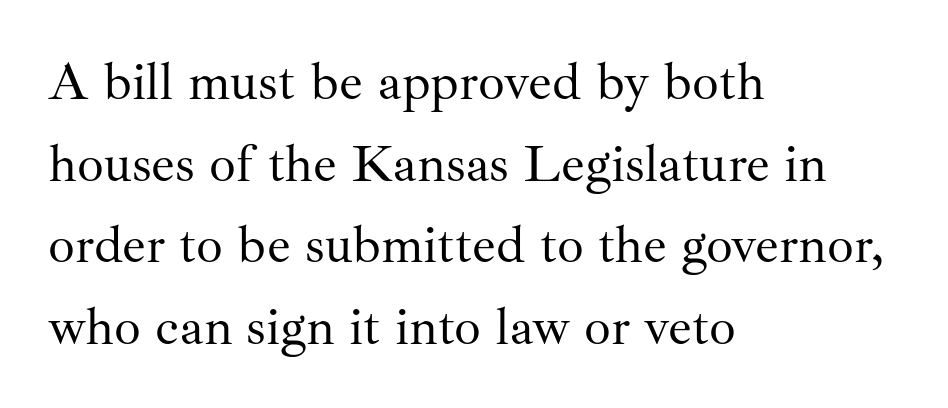
{"serif": "yes", "italic": "no", "bold": "no", "weight": "regular", "width": "normal", "stroke_contrast": "medium", "x_height": "small", "monospaced": "no", "underline": "no", "align": "left", "line_spacing": "normal", "line_spacing_ratio": 1.54, "letter_spacing": "normal", "letter_spacing_em": 0.0, "glyph_px": 53}
